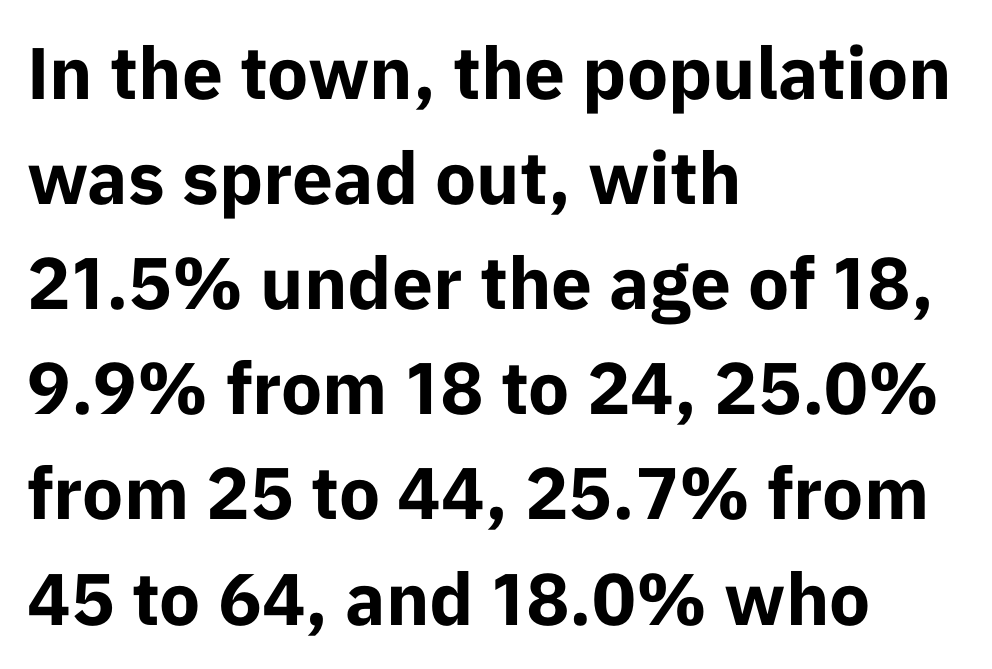
The image shows 73 px bold sans-serif type, upright; set left-aligned, normal line spacing (1.44x), normal letter spacing, not underlined; low stroke contrast and a medium x-height.
